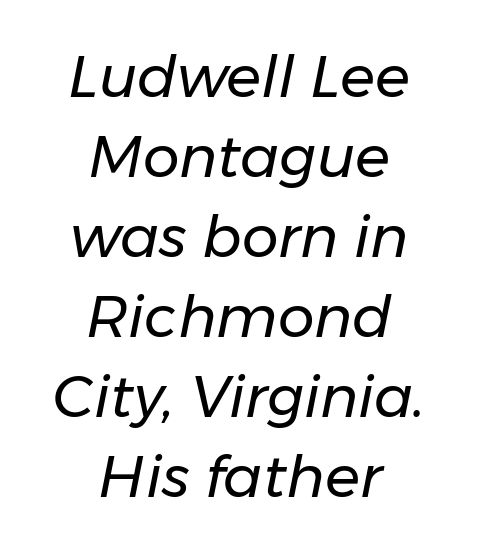
The image shows 58 px regular-weight type, italic (leaning right); set centered, normal line spacing (1.38x), normal letter spacing, not underlined; low stroke contrast and a medium x-height.
